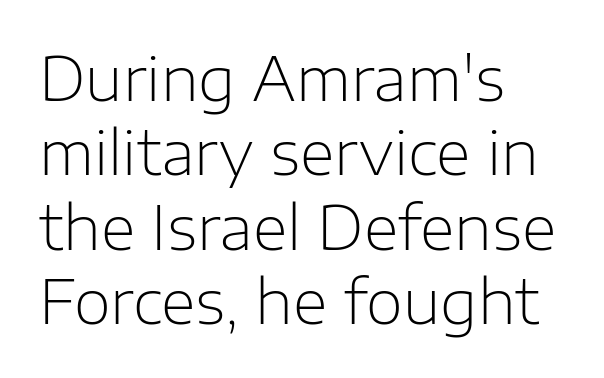
{"serif": "no", "italic": "no", "bold": "no", "weight": "light", "width": "normal", "stroke_contrast": "low", "x_height": "medium", "monospaced": "no", "underline": "no", "align": "left", "line_spacing_ratio": 1.24, "letter_spacing": "normal", "letter_spacing_em": 0.0, "glyph_px": 60}
